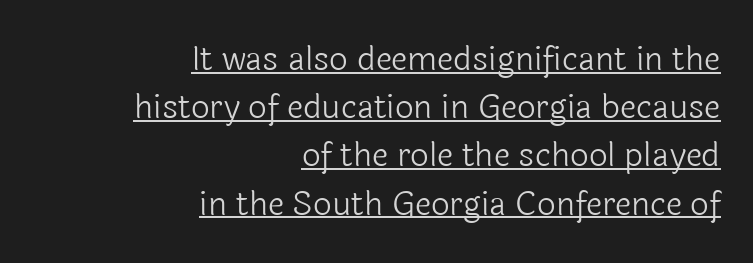
Characters remain perfectly vertical along every line. Each line ends at the same right margin while the left side varies. The words here are underlined. What kind of face is this? One without serifs — a sans. Between one letter and the next there's only the usual sliver of space.
